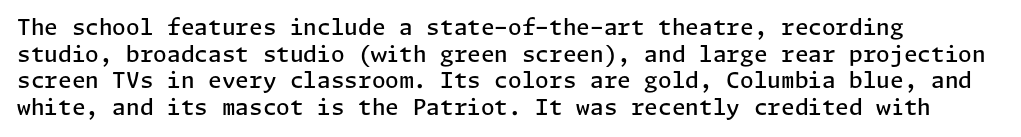
Q: Is the text bold? A: Semi-bold.
Q: Is the text italic (slanted)? A: No, it is upright.
Q: Is the text underlined? A: No.
Q: How is the paragraph aligned? A: Left-aligned.
Q: Is the spacing between letters normal or unusually wide? A: Normal.
